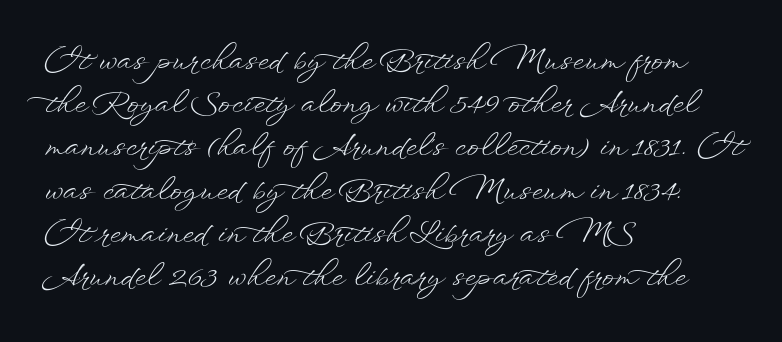
{"bold": "no", "weight": "light", "width": "wide", "stroke_contrast": "low", "x_height": "small", "monospaced": "no", "underline": "no", "align": "left", "line_spacing": "normal", "line_spacing_ratio": 1.49, "letter_spacing": "normal", "letter_spacing_em": 0.0, "glyph_px": 29}
